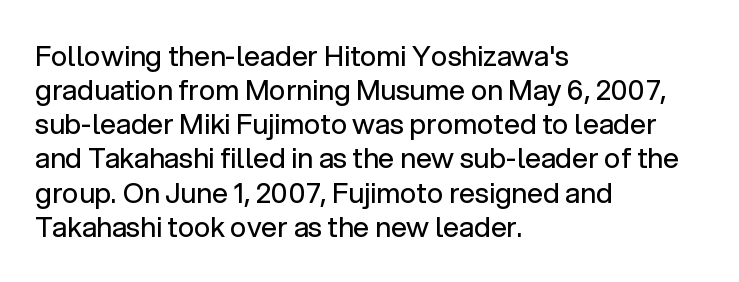
Q: Is the text bold? A: No.
Q: Is the text italic (slanted)? A: No, it is upright.
Q: Is the typeface a serif or a sans-serif typeface? A: Sans-serif.
Q: Is the text underlined? A: No.
Q: How is the paragraph aligned? A: Left-aligned.
Q: Is the spacing between letters normal or unusually wide? A: Normal.
Q: Width (condensed, normal, or wide)? A: Normal.
Q: Stroke contrast? A: Low.
Q: x-height? A: Medium.
Q: Monospaced? A: No.
